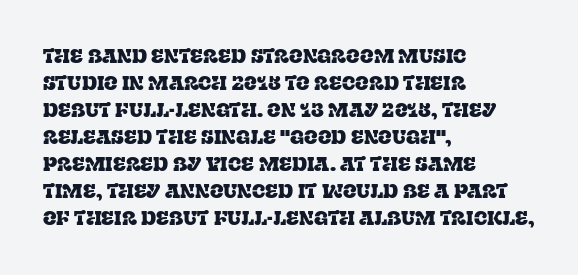
{"italic": "no", "underline": "no", "align": "left", "line_spacing": "normal", "line_spacing_ratio": 1.35, "letter_spacing": "normal", "letter_spacing_em": 0.0, "glyph_px": 20}
